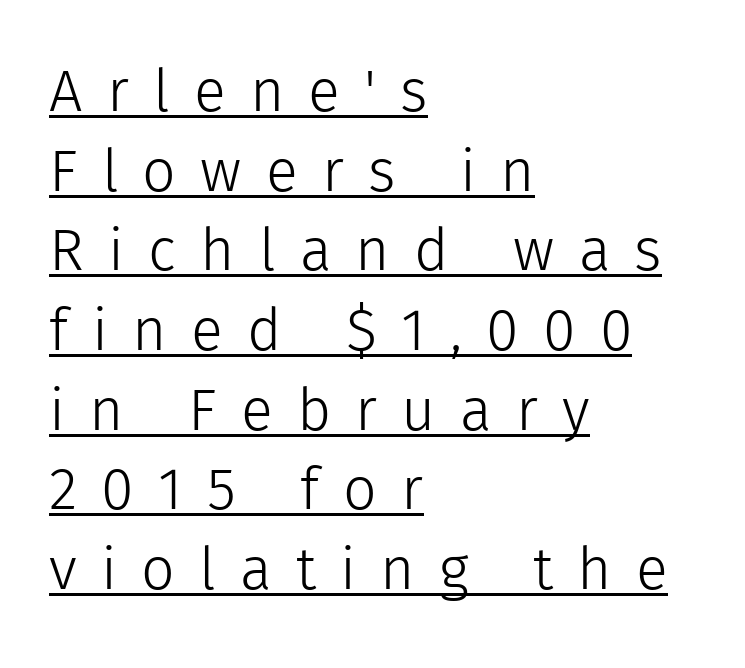
{"serif": "no", "italic": "no", "bold": "no", "weight": "light", "width": "normal", "x_height": "medium", "monospaced": "no", "underline": "yes", "align": "left", "line_spacing": "normal", "line_spacing_ratio": 1.35, "letter_spacing": "wide", "letter_spacing_em": 0.41, "glyph_px": 59}
